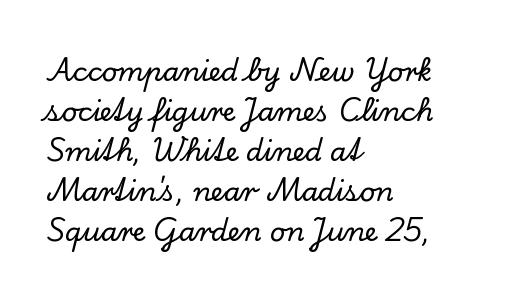
{"underline": "no", "align": "left", "line_spacing": "normal", "line_spacing_ratio": 1.48, "letter_spacing": "normal", "letter_spacing_em": 0.0, "glyph_px": 27}
